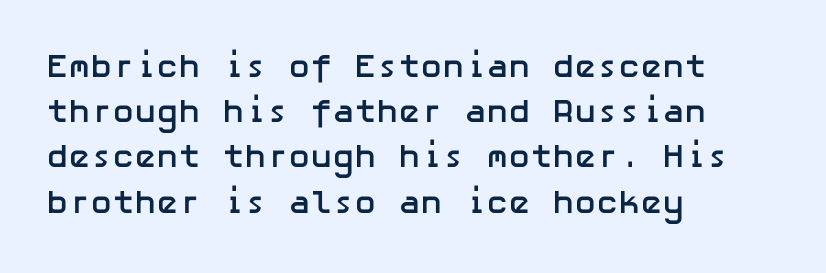
The image shows 33 px semibold sans-serif type, upright; set left-aligned, normal line spacing (1.37x), normal letter spacing, not underlined; low stroke contrast and a medium x-height.
